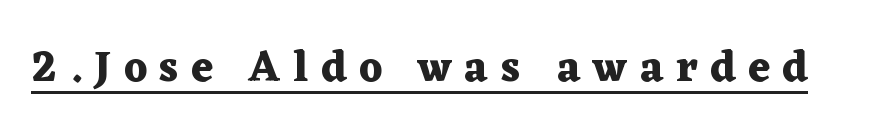
The image shows 43 px heavy, wide serif type, upright; set unusually wide letter spacing (+0.29 em), underlined; medium stroke contrast and a medium x-height.
